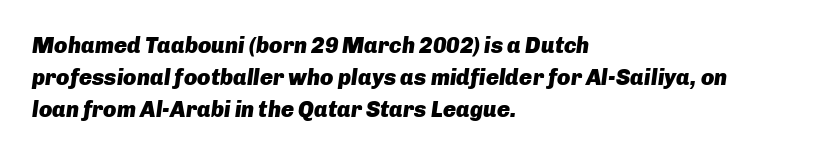
The image shows 22 px bold type, italic (leaning right); set left-aligned, normal line spacing (1.46x), normal letter spacing, not underlined.
